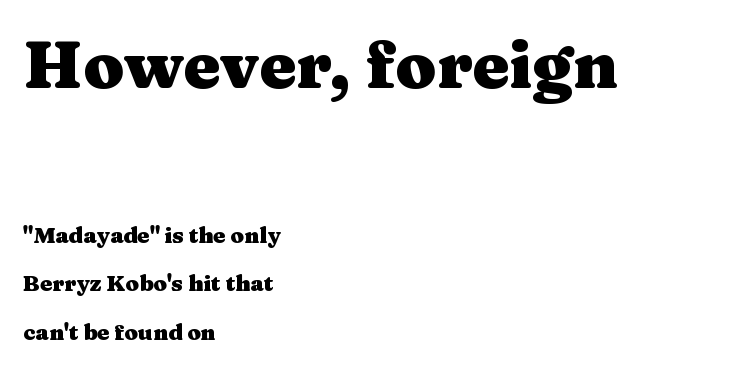
Q: Is the text bold? A: Yes.
Q: Is the text italic (slanted)? A: No, it is upright.
Q: Is the typeface a serif or a sans-serif typeface? A: Serif.
Q: Is the text underlined? A: No.
Q: How is the paragraph aligned? A: Left-aligned.
Q: Is the spacing between letters normal or unusually wide? A: Normal.
Q: Is the spacing between lines tight, normal or loose? A: Loose.
Q: Which block of text is set in a larger size, the first (top) or the second (bottom)? A: The first (top) one.
Q: Width (condensed, normal, or wide)? A: Wide.
Q: Stroke contrast? A: Medium.
Q: x-height? A: Medium.
Q: Monospaced? A: No.
